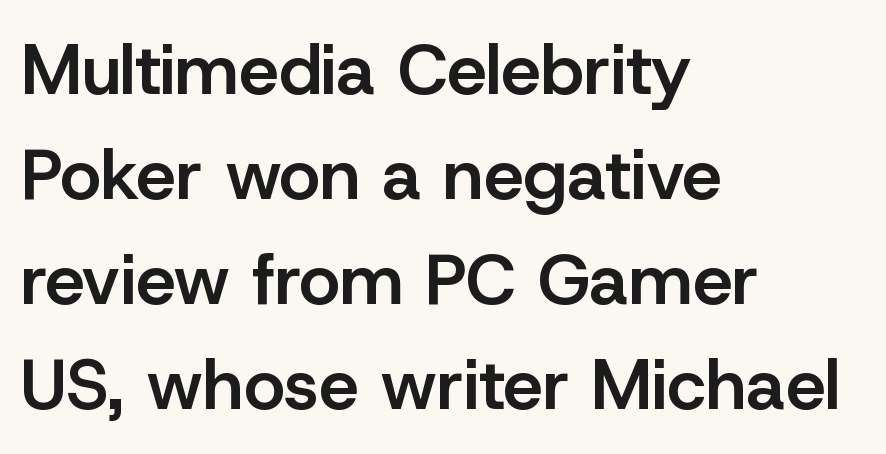
Q: Is the text bold? A: Semi-bold.
Q: Is the text italic (slanted)? A: No, it is upright.
Q: Is the typeface a serif or a sans-serif typeface? A: Sans-serif.
Q: Is the text underlined? A: No.
Q: How is the paragraph aligned? A: Left-aligned.
Q: Is the spacing between letters normal or unusually wide? A: Normal.
Q: Is the spacing between lines tight, normal or loose? A: Normal.
Q: Width (condensed, normal, or wide)? A: Normal.
Q: Stroke contrast? A: Low.
Q: x-height? A: Medium.
Q: Monospaced? A: No.
